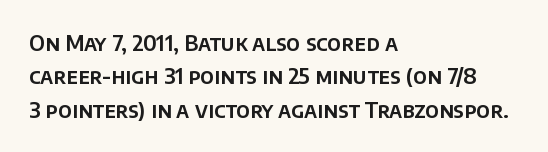
Q: Is the text italic (slanted)? A: No, it is upright.
Q: Is the text underlined? A: No.
Q: How is the paragraph aligned? A: Left-aligned.
Q: Is the spacing between letters normal or unusually wide? A: Normal.
Q: Is the spacing between lines tight, normal or loose? A: Normal.
